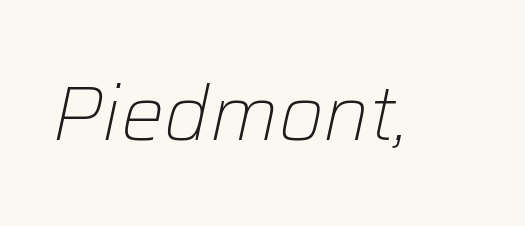
The image shows 77 px light type, italic (leaning right); set normal letter spacing, not underlined; low stroke contrast and a medium x-height.
